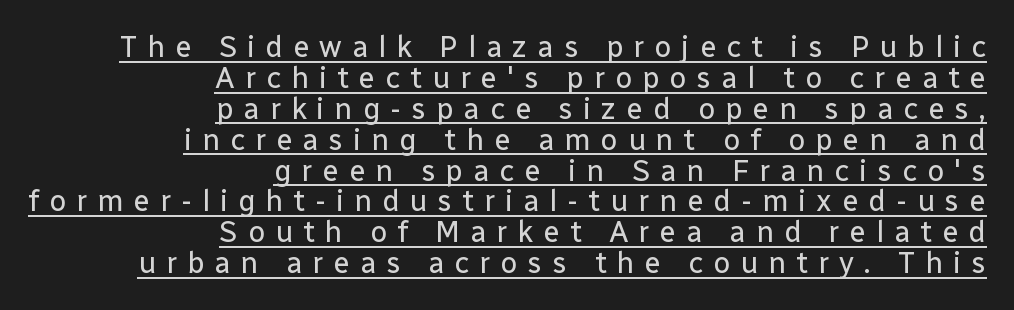
The words here are underlined. Weight: in the light-to-regular range. The axis of the letterforms is exactly vertical. These lines huddle together more closely than default settings would place them. Check where the strokes stop: nothing finishes them off — pure sans.
